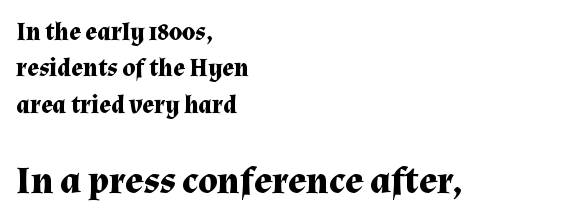
Q: Is the text bold? A: Yes.
Q: Is the text italic (slanted)? A: No, it is upright.
Q: Is the typeface a serif or a sans-serif typeface? A: Serif.
Q: Is the text underlined? A: No.
Q: How is the paragraph aligned? A: Left-aligned.
Q: Is the spacing between letters normal or unusually wide? A: Normal.
Q: Is the spacing between lines tight, normal or loose? A: Normal.
Q: Which block of text is set in a larger size, the first (top) or the second (bottom)? A: The second (bottom) one.
Q: Width (condensed, normal, or wide)? A: Normal.
Q: Stroke contrast? A: Medium.
Q: x-height? A: Medium.
Q: Monospaced? A: No.
